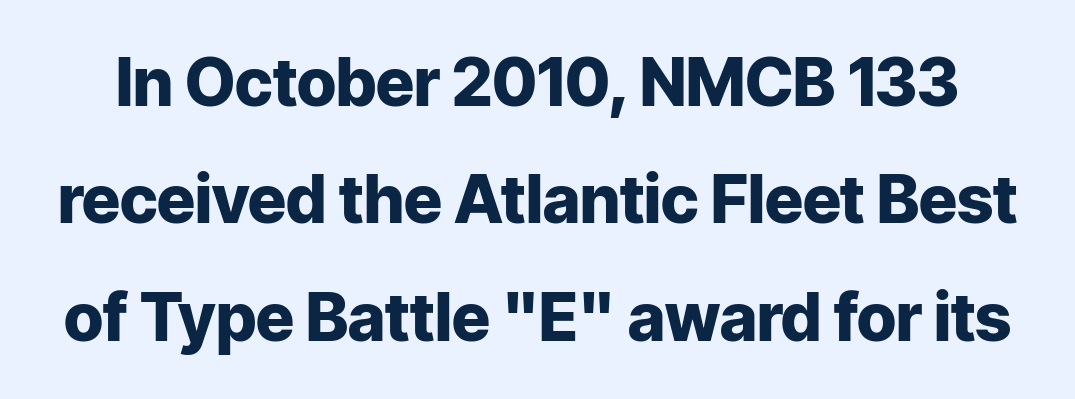
This is sans-serif lettering, the kind often seen on screens and signage. The face used here is proportionally spaced, like ordinary book or web type. This rendering leaves character spacing at its baseline value. No word sits above an underline.
